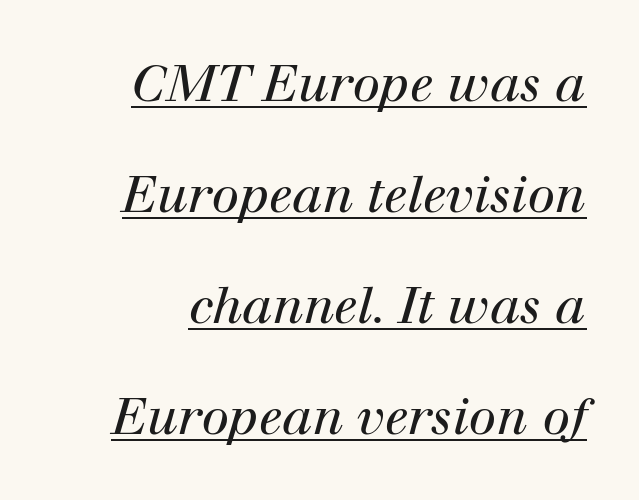
The image shows 50 px regular-weight serif type, italic (leaning right); set loose line spacing (2.22x), normal letter spacing, underlined; high stroke contrast and a medium x-height.
